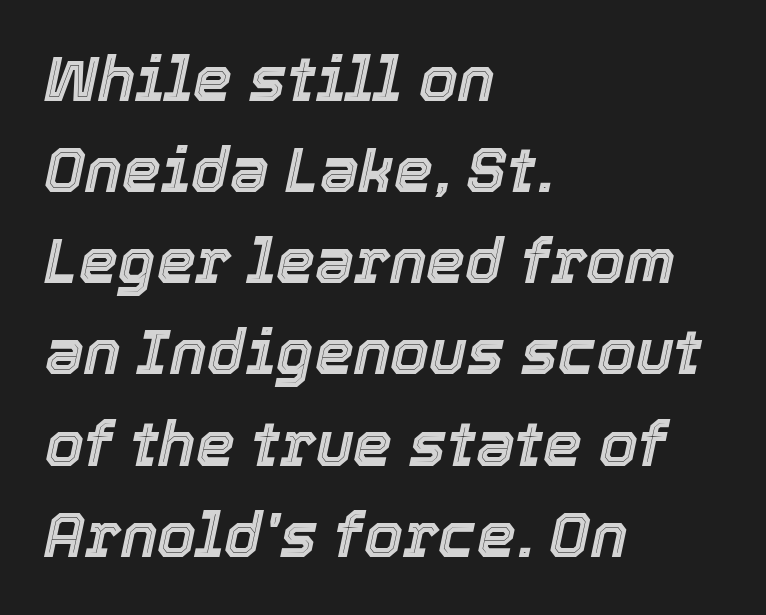
The image shows 62 px text type, italic (leaning right); set left-aligned, normal line spacing (1.47x), normal letter spacing, not underlined; a medium x-height.
